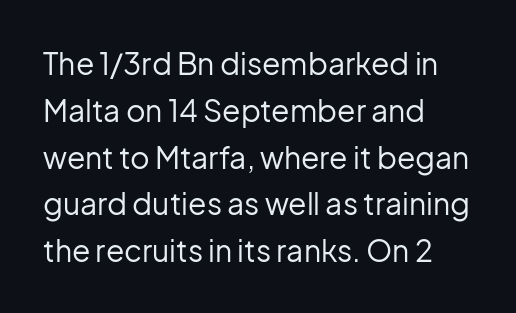
The image shows 30 px regular-weight sans-serif type, upright; set left-aligned, normal line spacing (1.56x), normal letter spacing, not underlined; low stroke contrast and a medium x-height.
